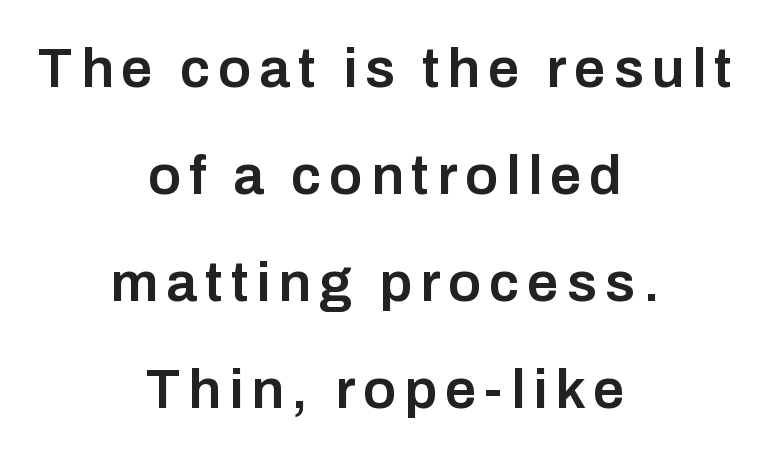
{"serif": "no", "italic": "no", "bold": "semi", "weight": "semibold", "width": "normal", "stroke_contrast": "low", "x_height": "medium", "monospaced": "no", "underline": "no", "align": "center", "line_spacing": "loose", "line_spacing_ratio": 1.91, "glyph_px": 56}
